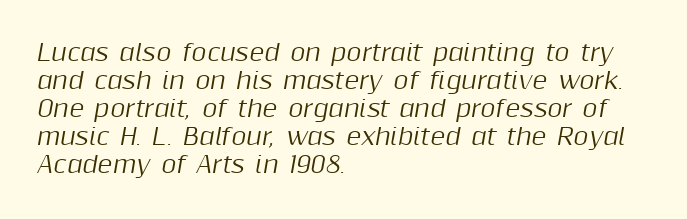
The image shows 23 px text type, italic (leaning right); set left-aligned, line spacing 1.22x, normal letter spacing, not underlined.
